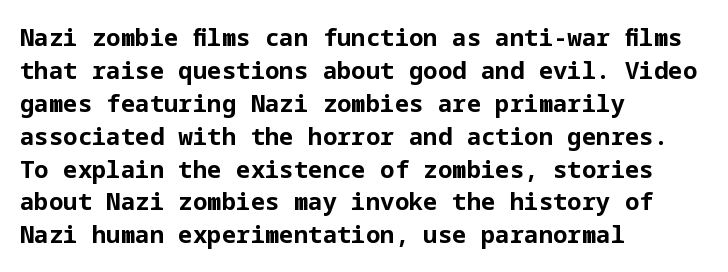
The image shows 24 px bold type, upright; set left-aligned, normal line spacing (1.37x), normal letter spacing, not underlined.
